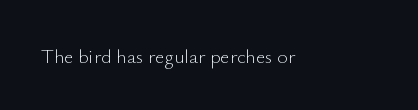
Posture: upright roman. Short note: letters normally spaced. The weight would be labelled regular, book, light, or lighter still. Lines of text with bare space underneath.
